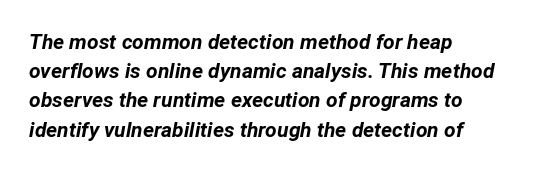
The image shows 21 px bold type, italic (leaning right); set left-aligned, normal line spacing (1.39x), normal letter spacing, not underlined.
